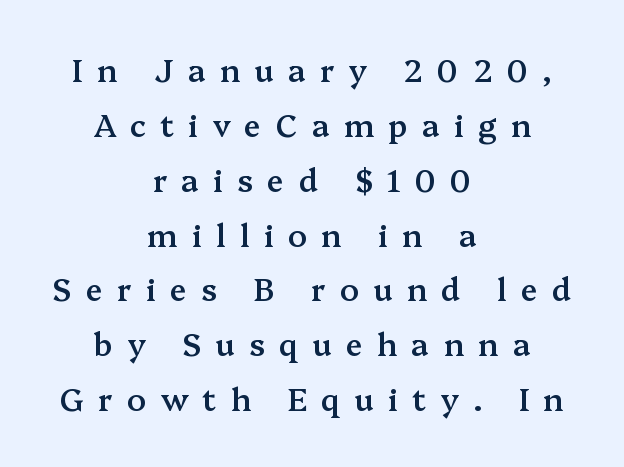
The image shows 31 px semibold serif type, upright; set centered, line spacing 1.77x, unusually wide letter spacing (+0.46 em), not underlined; medium stroke contrast and a medium x-height.
